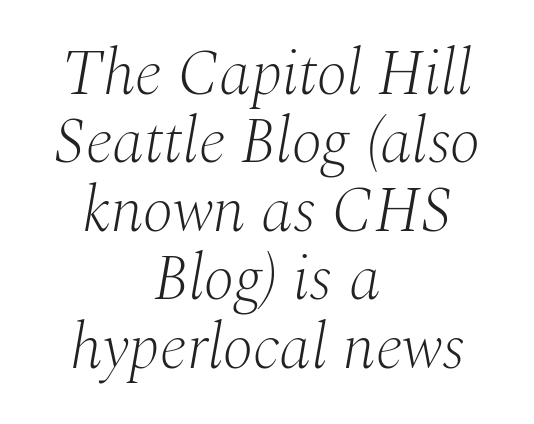
{"serif": "yes", "italic": "yes", "lean": "right", "slant_degrees": 10, "bold": "no", "weight": "light", "width": "normal", "stroke_contrast": "medium", "x_height": "medium", "monospaced": "no", "underline": "no", "align": "center", "line_spacing": "tight", "line_spacing_ratio": 1.07, "letter_spacing": "normal", "letter_spacing_em": 0.0, "glyph_px": 64}
